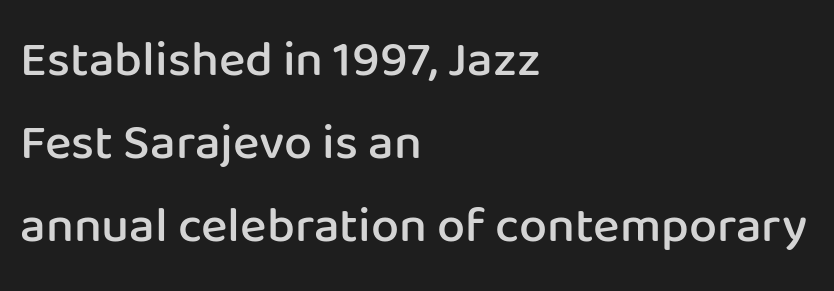
Q: Is the text bold? A: Semi-bold.
Q: Is the text italic (slanted)? A: No, it is upright.
Q: Is the typeface a serif or a sans-serif typeface? A: Sans-serif.
Q: Is the text underlined? A: No.
Q: How is the paragraph aligned? A: Left-aligned.
Q: Is the spacing between letters normal or unusually wide? A: Normal.
Q: Is the spacing between lines tight, normal or loose? A: Normal.
Q: Width (condensed, normal, or wide)? A: Normal.
Q: Stroke contrast? A: Low.
Q: x-height? A: Medium.
Q: Monospaced? A: No.
